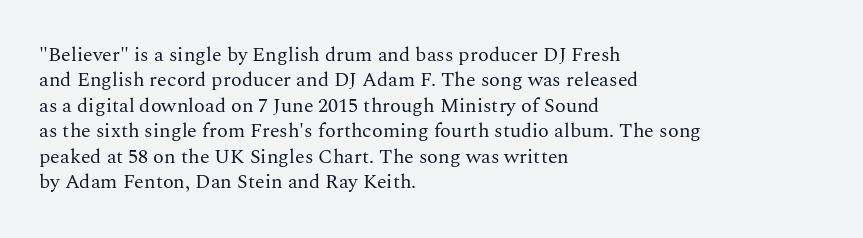
{"italic": "no", "bold": "no", "underline": "no", "align": "left", "line_spacing": "normal", "line_spacing_ratio": 1.27, "letter_spacing": "normal", "letter_spacing_em": 0.0, "glyph_px": 20}
